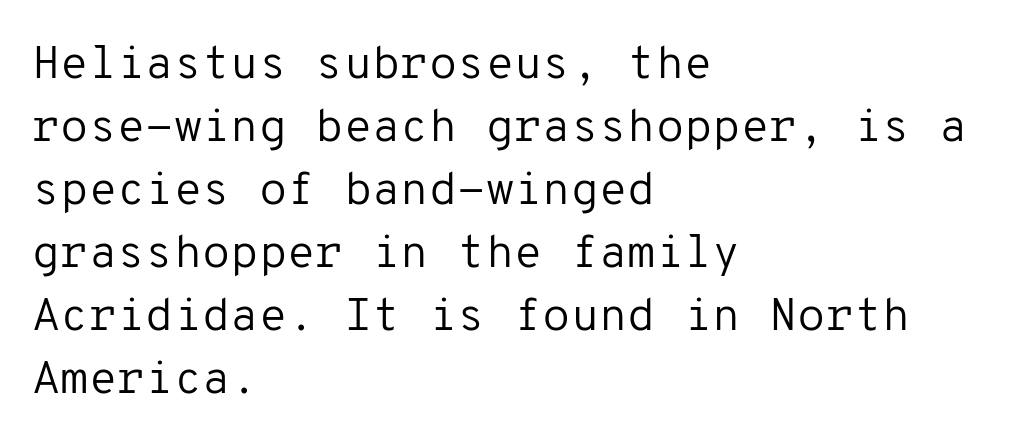
{"serif": "no", "italic": "no", "bold": "no", "weight": "regular", "width": "normal", "stroke_contrast": "low", "x_height": "medium", "monospaced": "yes", "underline": "no", "align": "left", "line_spacing": "normal", "line_spacing_ratio": 1.37, "letter_spacing": "normal", "letter_spacing_em": 0.0, "glyph_px": 46}
